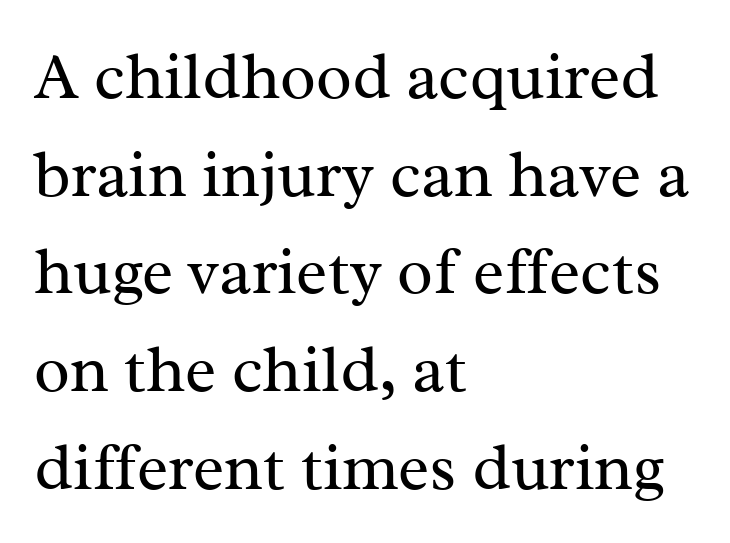
{"serif": "yes", "italic": "no", "bold": "no", "weight": "regular", "width": "normal", "stroke_contrast": "medium", "x_height": "medium", "monospaced": "no", "underline": "no", "align": "left", "line_spacing": "normal", "line_spacing_ratio": 1.48, "letter_spacing": "normal", "letter_spacing_em": 0.0, "glyph_px": 66}
